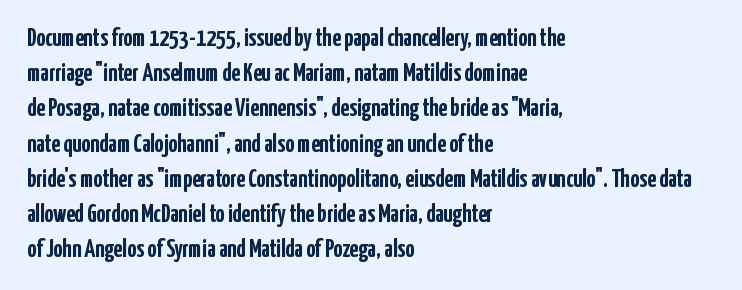
Here the glyphs are tracked normally, forming tight word shapes. Posture: upright roman. Plain, unruled lines of type. Leading matches the norm, producing a regular column.
